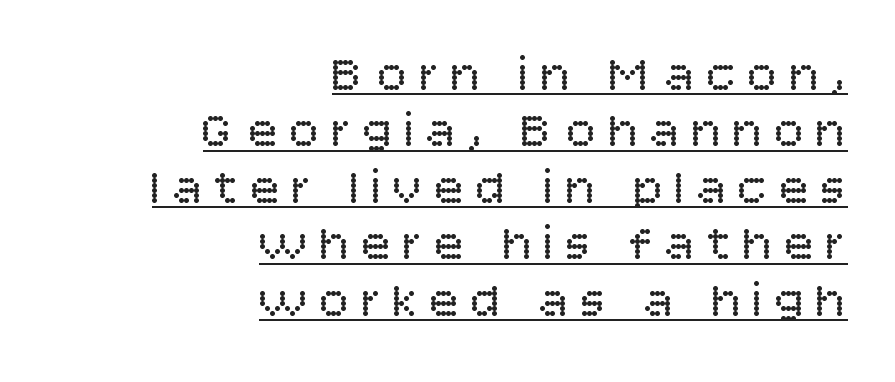
The paragraph shown leans on its right margin. Compared with typical body copy, the letter spacing here is much looser. The type family on display is of the sans-serif kind. Has an underline been added? It has.
